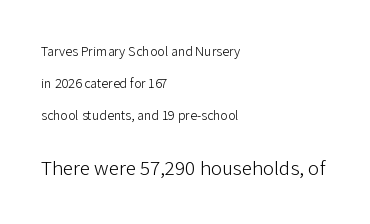
{"italic": "no", "bold": "no", "underline": "no", "align": "left", "line_spacing": "loose", "line_spacing_ratio": 2.27, "letter_spacing": "normal", "letter_spacing_em": 0.0, "larger_block": "second", "size_ratio": 1.5, "glyph_px": 21}
